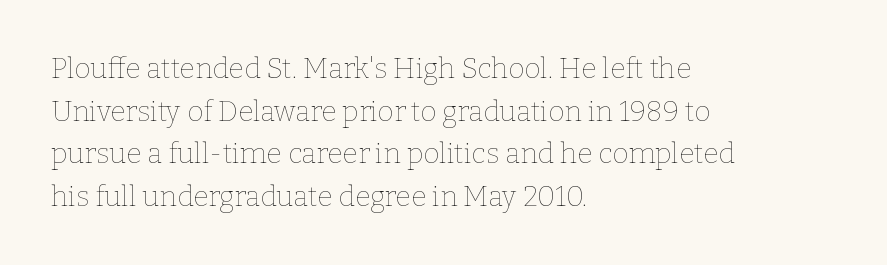
Unlike italic type, these characters show no tilt at all. The passage shown is typed in a proportional face where columns would drift. This rendering leaves character spacing at its baseline value. The setting favours the left margin, as ordinary paragraphs usually do.
